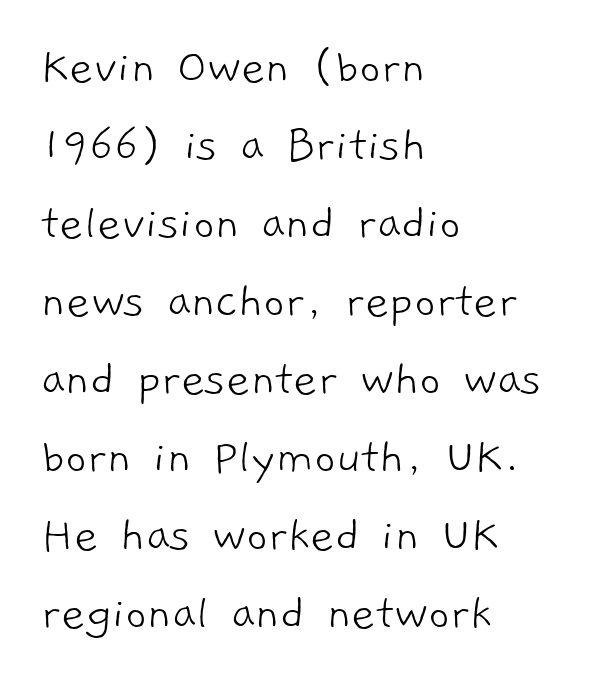
{"serif": "no", "bold": "no", "weight": "light", "width": "normal", "stroke_contrast": "low", "x_height": "medium", "monospaced": "no", "underline": "no", "align": "left", "line_spacing": "normal", "line_spacing_ratio": 1.5, "letter_spacing": "normal", "letter_spacing_em": 0.0, "glyph_px": 52}
